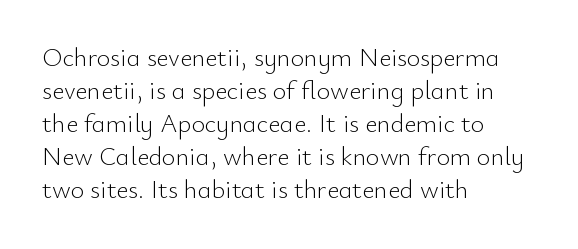
Q: Is the text bold? A: No.
Q: Is the text italic (slanted)? A: No, it is upright.
Q: Is the text underlined? A: No.
Q: How is the paragraph aligned? A: Left-aligned.
Q: Is the spacing between letters normal or unusually wide? A: Normal.
Q: Is the spacing between lines tight, normal or loose? A: Normal.
